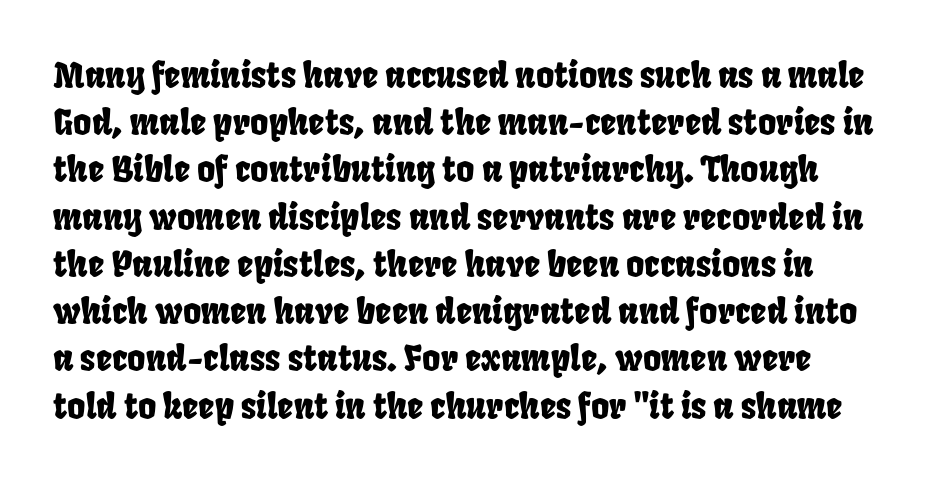
Q: Is the text underlined? A: No.
Q: Is the spacing between letters normal or unusually wide? A: Normal.
Q: Is the spacing between lines tight, normal or loose? A: Normal.
Q: Width (condensed, normal, or wide)? A: Condensed.
Q: Stroke contrast? A: Low.
Q: x-height? A: Large.
Q: Monospaced? A: No.
